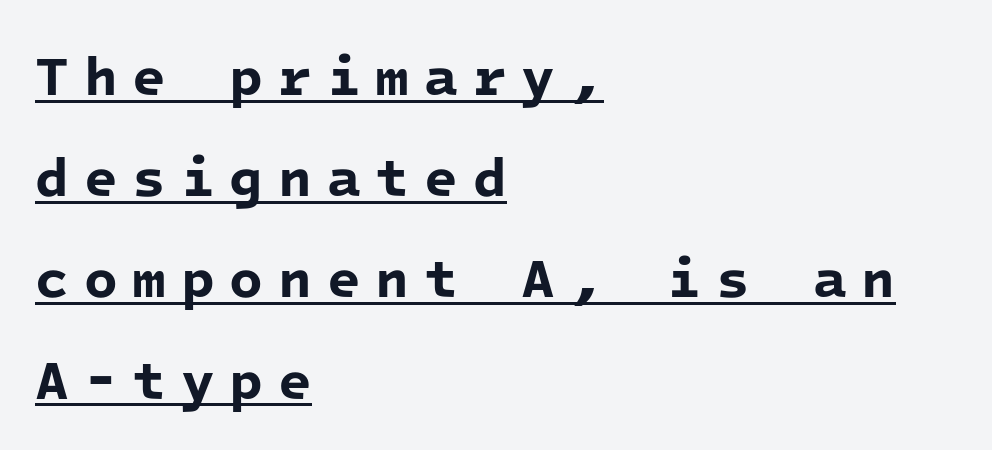
The image shows 55 px bold sans-serif type, monospaced; set left-aligned, line spacing 1.84x, unusually wide letter spacing (+0.27 em), underlined; low stroke contrast and a medium x-height.
